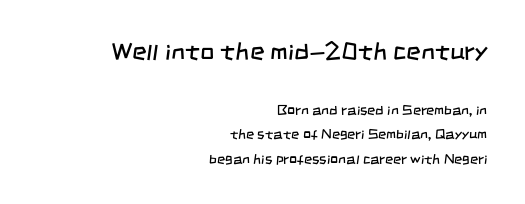
The text block is weighted toward the right margin, trailing off unevenly leftward. The gaps between neighbouring characters are ordinary and unremarkable. Type size steps down from the first block to the second. Stems and bowls with no extra thickness — not bold. The zone under the glyphs is completely vacant.
